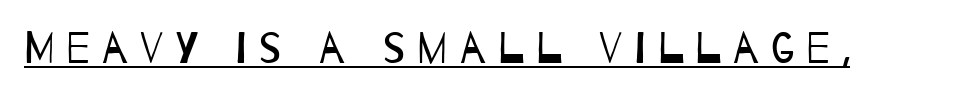
Q: Is the text bold? A: No.
Q: Is the typeface a serif or a sans-serif typeface? A: Sans-serif.
Q: Is the text underlined? A: Yes.
Q: Is the spacing between letters normal or unusually wide? A: Unusually wide.
Q: Width (condensed, normal, or wide)? A: Condensed.
Q: Stroke contrast? A: Low.
Q: x-height? A: Large.
Q: Monospaced? A: No.
